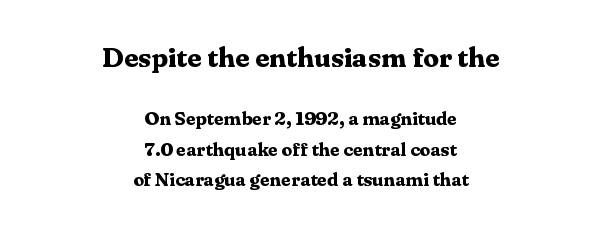
The image shows 28 px bold serif type, upright; set centered, normal line spacing (1.6x), normal letter spacing, not underlined; the first (top) block is 1.47x larger; medium stroke contrast and a medium x-height.
